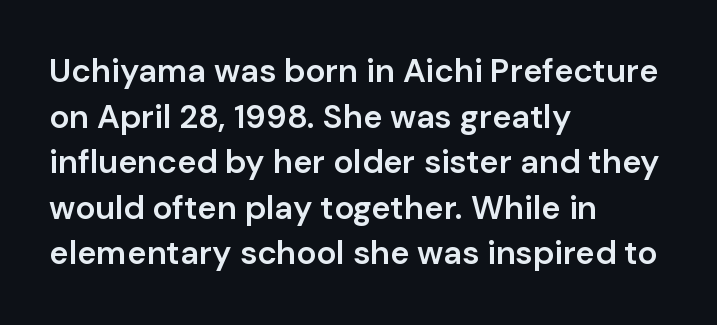
The image shows 33 px semibold sans-serif type, upright; set left-aligned, normal line spacing (1.38x), normal letter spacing, not underlined; low stroke contrast and a medium x-height.
